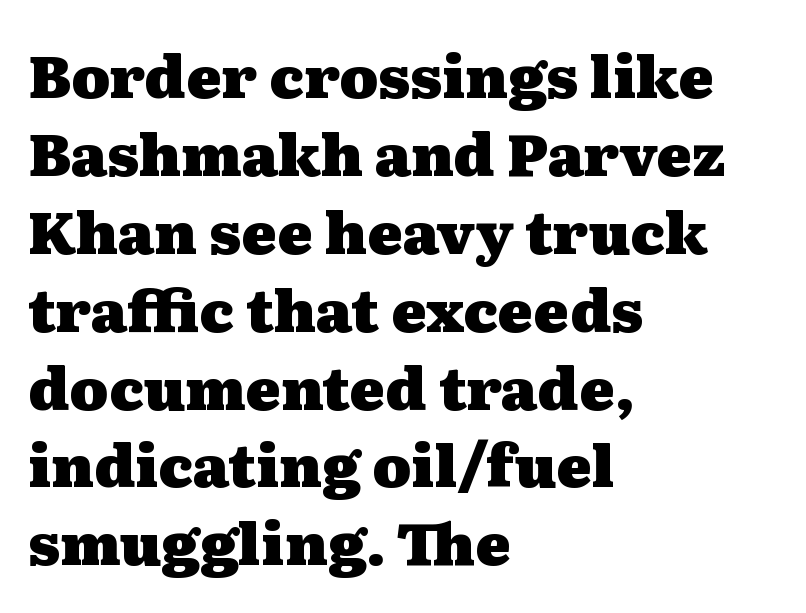
{"serif": "yes", "italic": "no", "bold": "yes", "weight": "heavy", "width": "wide", "stroke_contrast": "medium", "x_height": "medium", "monospaced": "no", "underline": "no", "align": "left", "line_spacing": "normal", "line_spacing_ratio": 1.32, "letter_spacing": "normal", "letter_spacing_em": 0.0, "glyph_px": 59}
